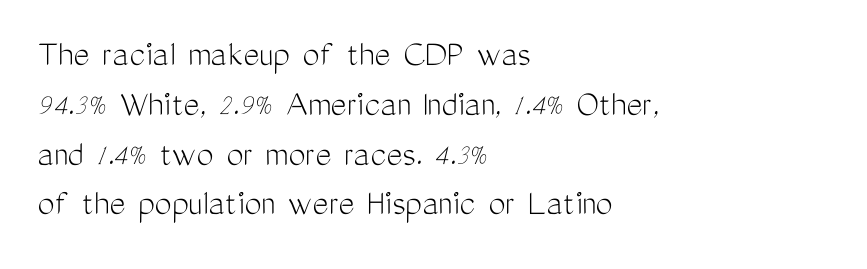
The image shows 38 px light, condensed sans-serif type, upright; set left-aligned, normal line spacing (1.31x), normal letter spacing, not underlined; medium stroke contrast and a medium x-height.
